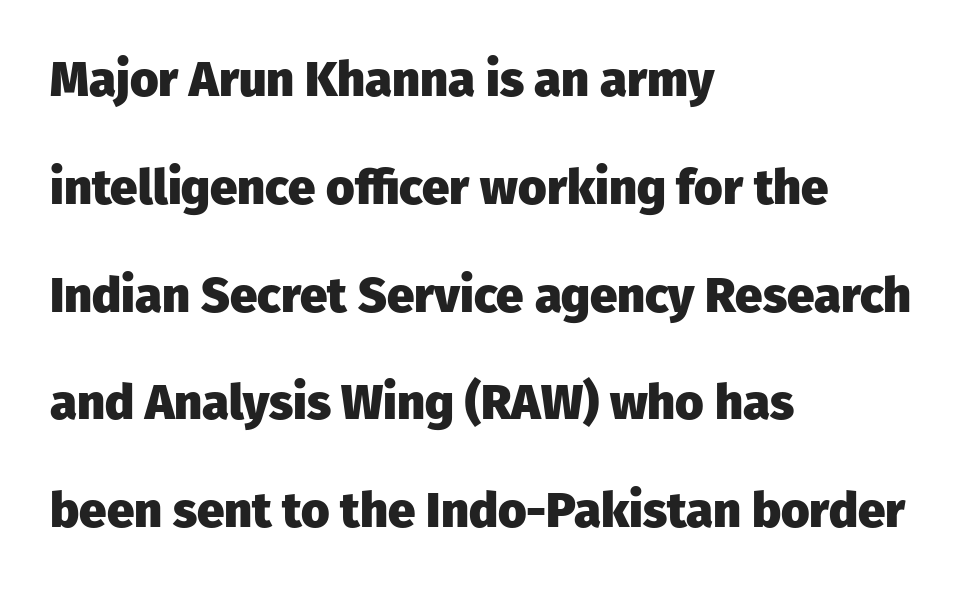
The image shows 49 px heavy sans-serif type, upright; set left-aligned, loose line spacing (2.2x), normal letter spacing, not underlined; low stroke contrast and a medium x-height.
